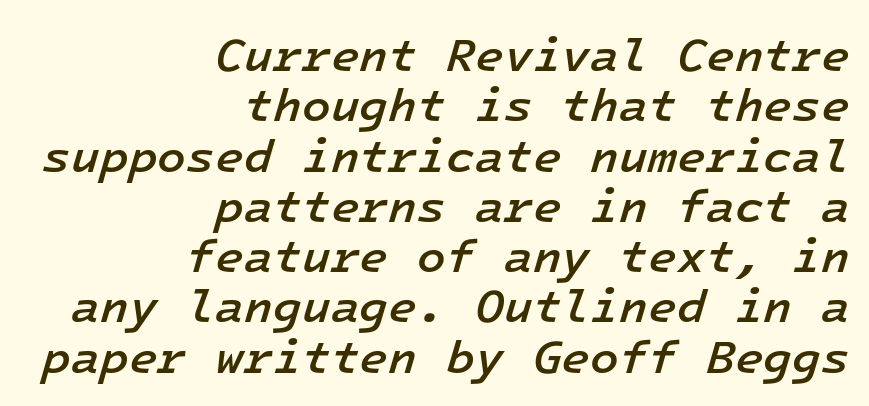
A typesetter would call this zero additional tracking. Short and long lines alike share a common ending point at right. Rule under the text: the space is simply empty. Here the designer chose a console-style face with uniform glyph widths.
